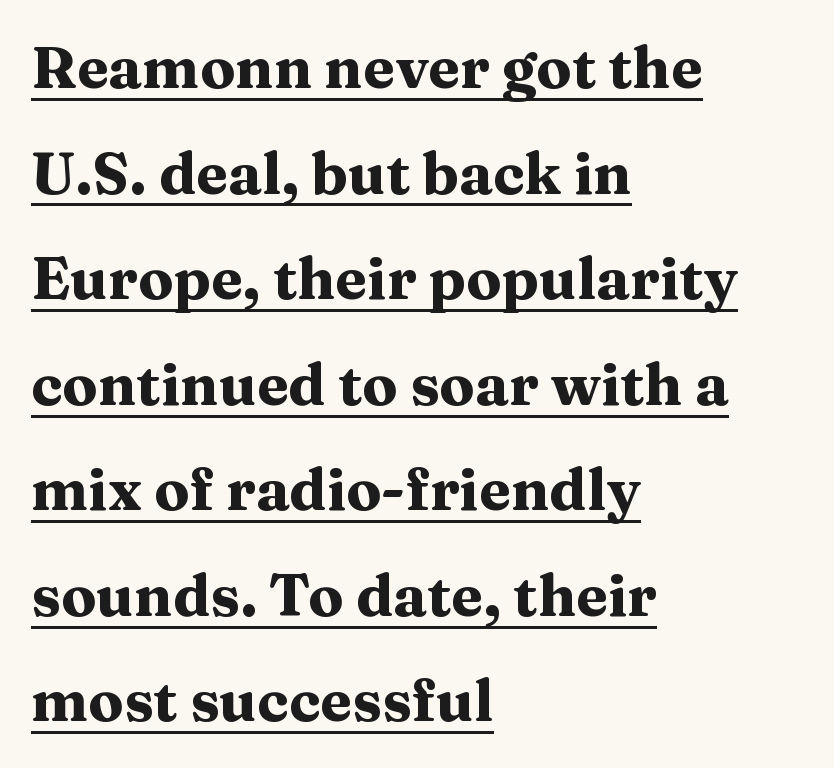
Q: Is the text bold? A: Yes.
Q: Is the text italic (slanted)? A: No, it is upright.
Q: Is the typeface a serif or a sans-serif typeface? A: Serif.
Q: Is the text underlined? A: Yes.
Q: How is the paragraph aligned? A: Left-aligned.
Q: Is the spacing between letters normal or unusually wide? A: Normal.
Q: Width (condensed, normal, or wide)? A: Wide.
Q: Stroke contrast? A: Medium.
Q: x-height? A: Medium.
Q: Monospaced? A: No.
